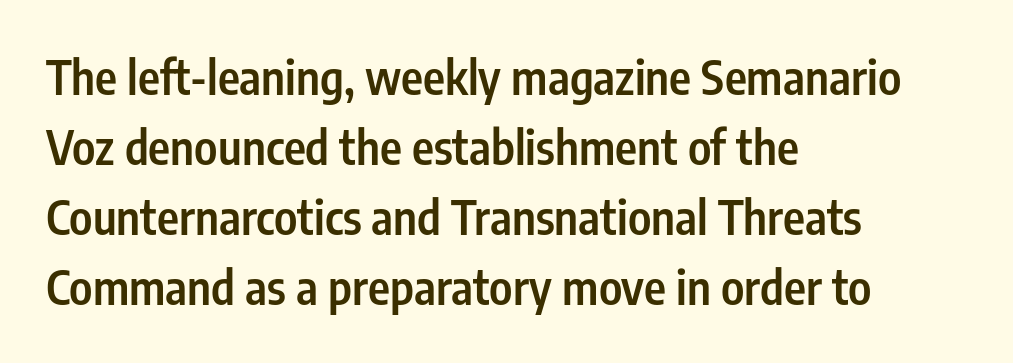
Vertically, the passage feels balanced, rows spaced as you'd expect. You could not count columns in this text — the font is proportionally spaced. A sans-serif font was chosen for this passage. Typesetter's note: demi weight, one step under bold.
